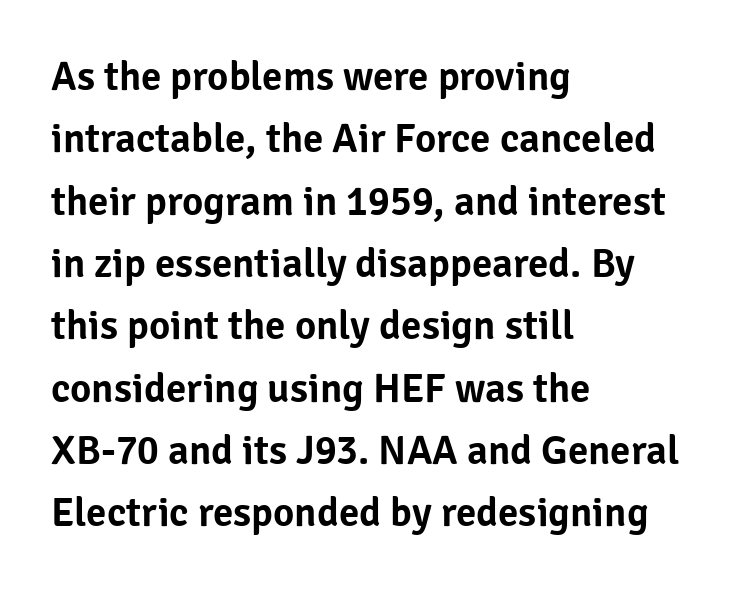
Q: Is the text italic (slanted)? A: No, it is upright.
Q: Is the typeface a serif or a sans-serif typeface? A: Sans-serif.
Q: Is the text underlined? A: No.
Q: How is the paragraph aligned? A: Left-aligned.
Q: Is the spacing between letters normal or unusually wide? A: Normal.
Q: Is the spacing between lines tight, normal or loose? A: Normal.
Q: Width (condensed, normal, or wide)? A: Normal.
Q: Stroke contrast? A: Low.
Q: x-height? A: Medium.
Q: Monospaced? A: No.
